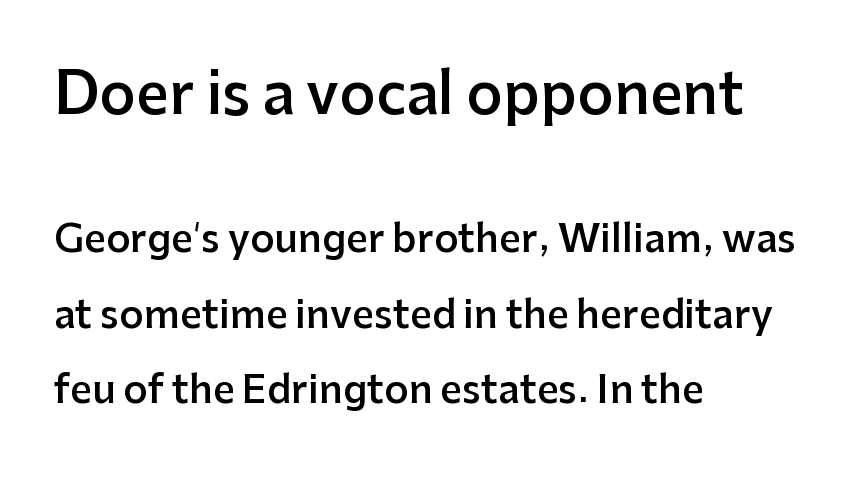
Q: Is the text bold? A: Semi-bold.
Q: Is the text italic (slanted)? A: No, it is upright.
Q: Is the typeface a serif or a sans-serif typeface? A: Sans-serif.
Q: Is the text underlined? A: No.
Q: How is the paragraph aligned? A: Left-aligned.
Q: Is the spacing between letters normal or unusually wide? A: Normal.
Q: Is the spacing between lines tight, normal or loose? A: Loose.
Q: Which block of text is set in a larger size, the first (top) or the second (bottom)? A: The first (top) one.
Q: Width (condensed, normal, or wide)? A: Normal.
Q: Stroke contrast? A: Low.
Q: x-height? A: Medium.
Q: Monospaced? A: No.
